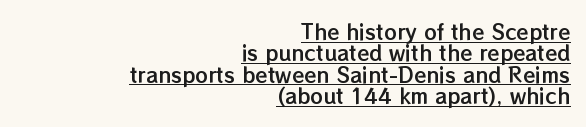
Q: Is the text italic (slanted)? A: No, it is upright.
Q: Is the text underlined? A: Yes.
Q: How is the paragraph aligned? A: Right-aligned.
Q: Is the spacing between letters normal or unusually wide? A: Normal.
Q: Is the spacing between lines tight, normal or loose? A: Tight.
